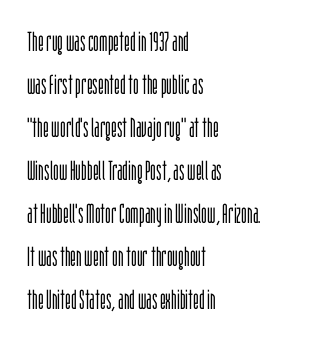
The image shows 27 px text type, upright; set left-aligned, normal line spacing (1.59x), normal letter spacing, not underlined.
